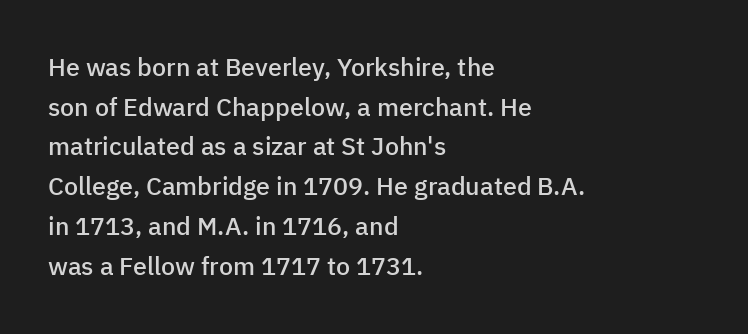
A bare baseline throughout the passage. Letter spacing: default. It's the straight-up-and-down kind of type. A somewhat darkened texture: the type is semibold rather than bold. Interline gaps are of average width in this sample. Compared with a centered layout, this one pins lines to the left instead.
